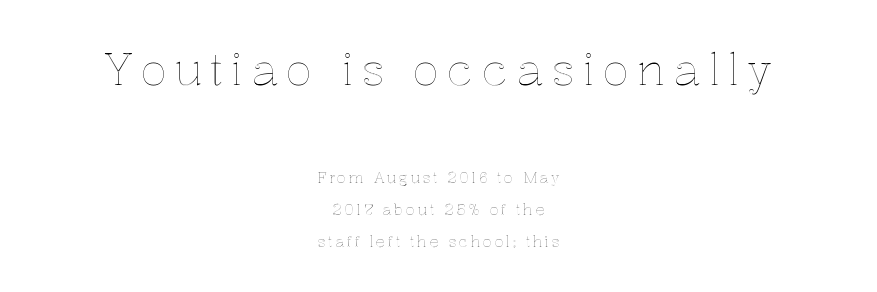
The image shows 44 px text type, upright; set centered, loose line spacing (2.12x), not underlined; the first (top) block is 2.93x larger; a medium x-height.
